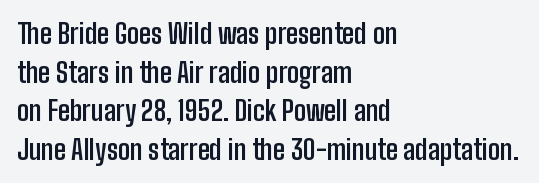
{"italic": "no", "bold": "yes", "underline": "no", "align": "left", "line_spacing": "normal", "line_spacing_ratio": 1.43, "letter_spacing": "normal", "letter_spacing_em": 0.0, "glyph_px": 27}
